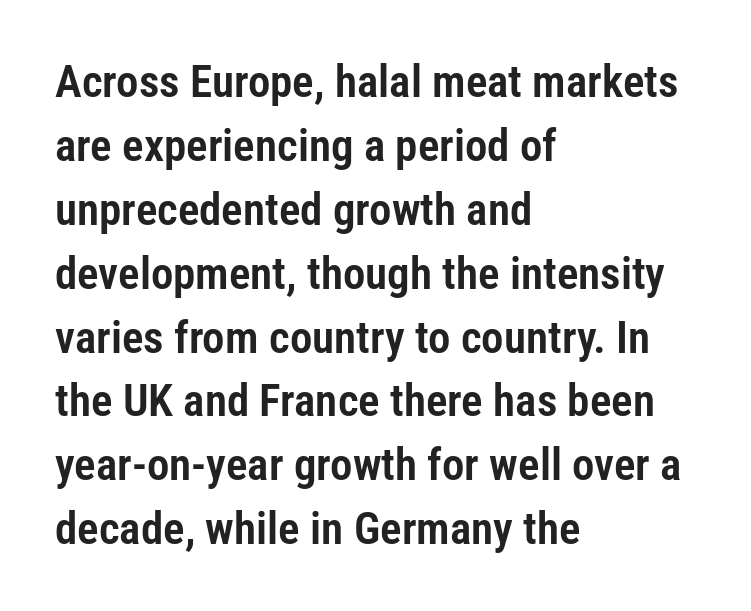
The image shows 45 px condensed sans-serif type, upright; set left-aligned, normal line spacing (1.42x), normal letter spacing, not underlined; low stroke contrast and a medium x-height.
